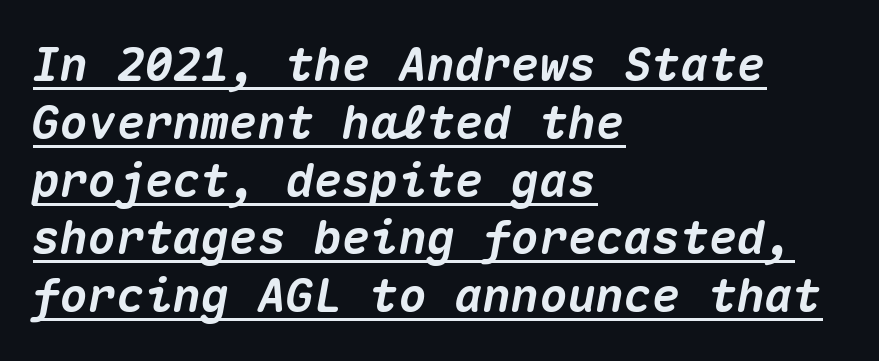
The image shows 47 px heavy type, italic (leaning right), monospaced; set left-aligned, line spacing 1.23x, normal letter spacing, underlined; medium stroke contrast and a medium x-height.
